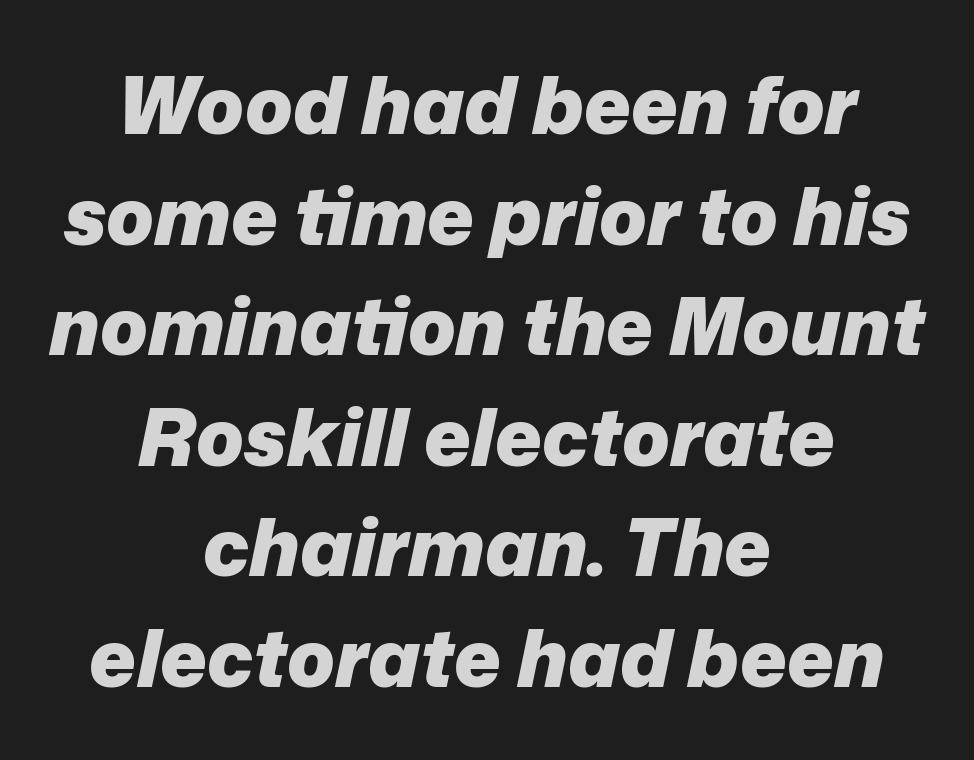
Q: Is the text bold? A: Yes.
Q: Is the text italic (slanted)? A: Yes, it leans right by about 12 degrees.
Q: Is the text underlined? A: No.
Q: How is the paragraph aligned? A: Centered.
Q: Is the spacing between letters normal or unusually wide? A: Normal.
Q: Is the spacing between lines tight, normal or loose? A: Normal.
Q: Width (condensed, normal, or wide)? A: Normal.
Q: Stroke contrast? A: Low.
Q: x-height? A: Medium.
Q: Monospaced? A: No.
